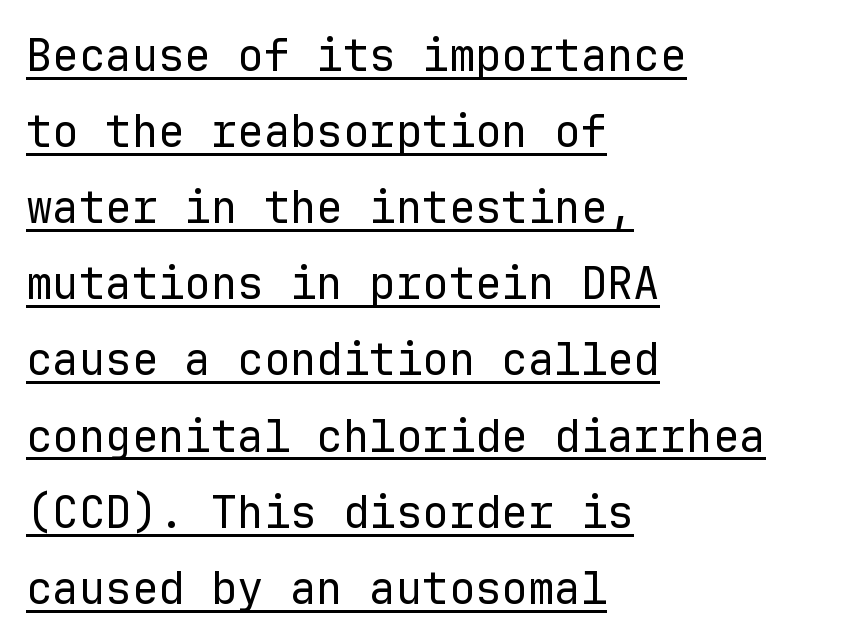
Q: Is the text bold? A: No.
Q: Is the text italic (slanted)? A: No, it is upright.
Q: Is the typeface a serif or a sans-serif typeface? A: Sans-serif.
Q: Is the text underlined? A: Yes.
Q: How is the paragraph aligned? A: Left-aligned.
Q: Is the spacing between letters normal or unusually wide? A: Normal.
Q: Width (condensed, normal, or wide)? A: Normal.
Q: Stroke contrast? A: Low.
Q: x-height? A: Medium.
Q: Monospaced? A: Yes.
